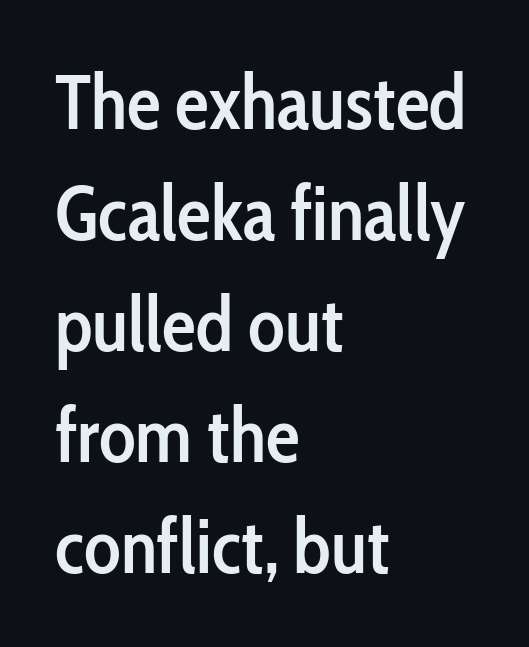
{"serif": "no", "italic": "no", "bold": "semi", "weight": "semibold", "width": "condensed", "stroke_contrast": "low", "x_height": "medium", "monospaced": "no", "underline": "no", "align": "left", "line_spacing": "normal", "line_spacing_ratio": 1.46, "letter_spacing": "normal", "letter_spacing_em": 0.0, "glyph_px": 76}
